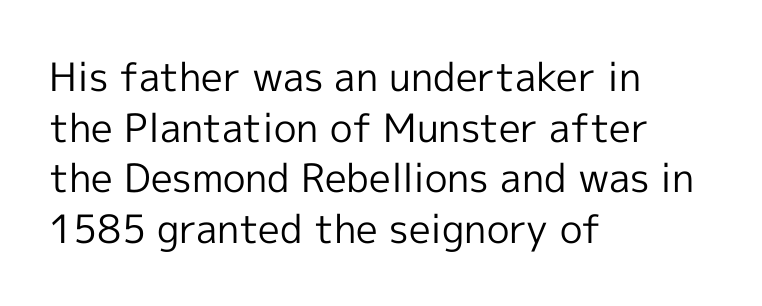
The image shows 39 px regular-weight sans-serif type, upright; set left-aligned, normal line spacing (1.3x), normal letter spacing, not underlined; a medium x-height.
